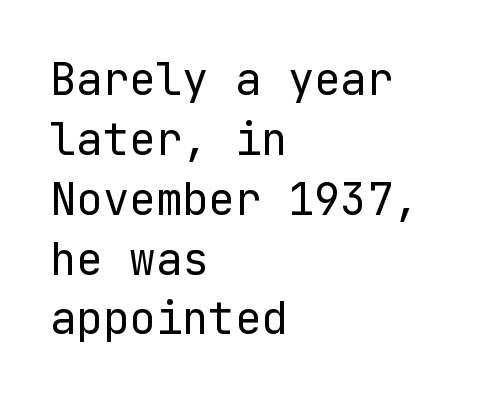
{"serif": "no", "italic": "no", "bold": "no", "weight": "regular", "width": "normal", "stroke_contrast": "low", "x_height": "medium", "underline": "no", "align": "left", "line_spacing": "normal", "line_spacing_ratio": 1.36, "letter_spacing": "normal", "letter_spacing_em": 0.0, "glyph_px": 44}
